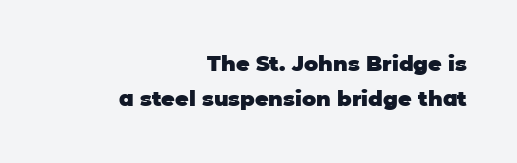
Descenders hang freely into open space. Weight check: bold — yes, fully. Ascenders rise straight up at ninety degrees. If you drew a ruler down the right edge, every line would touch it.
